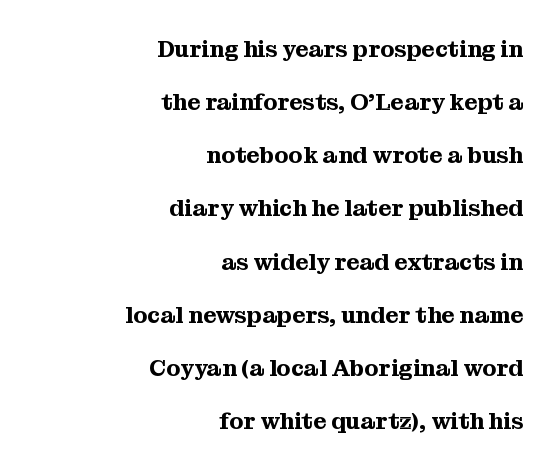
Q: Is the text italic (slanted)? A: No, it is upright.
Q: Is the text underlined? A: No.
Q: How is the paragraph aligned? A: Right-aligned.
Q: Is the spacing between letters normal or unusually wide? A: Normal.
Q: Is the spacing between lines tight, normal or loose? A: Loose.
